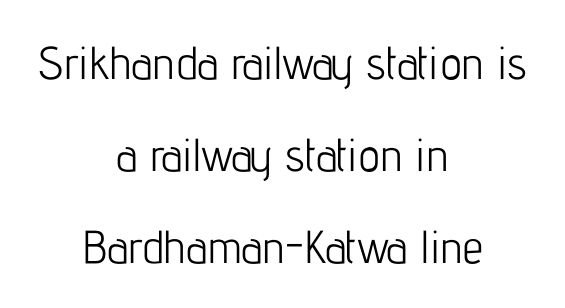
The image shows 46 px light, condensed sans-serif type, upright; set centered, loose line spacing (2.0x), normal letter spacing, not underlined; low stroke contrast and a medium x-height.
